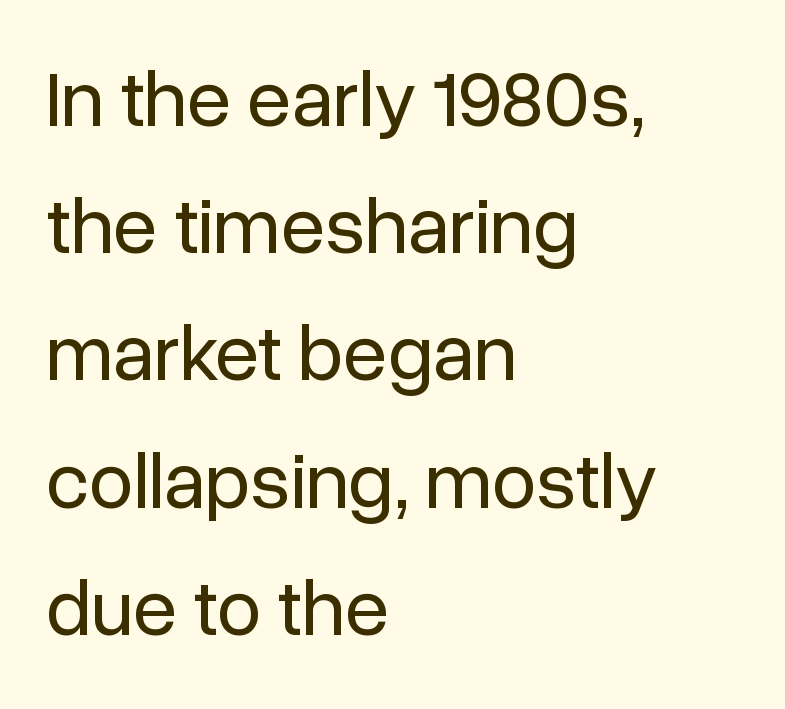
The image shows 80 px regular-weight sans-serif type, upright; set left-aligned, normal line spacing (1.59x), normal letter spacing, not underlined; low stroke contrast and a medium x-height.
